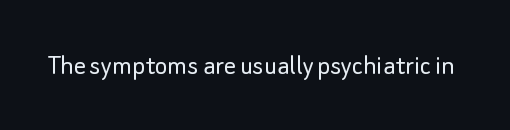
The image shows 30 px light sans-serif type, upright; set normal letter spacing, not underlined; low stroke contrast and a small x-height.
